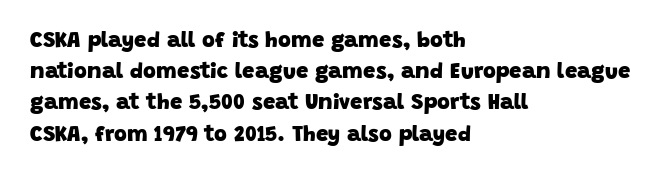
Q: Is the text bold? A: Yes.
Q: Is the text underlined? A: No.
Q: How is the paragraph aligned? A: Left-aligned.
Q: Is the spacing between letters normal or unusually wide? A: Normal.
Q: Is the spacing between lines tight, normal or loose? A: Normal.
